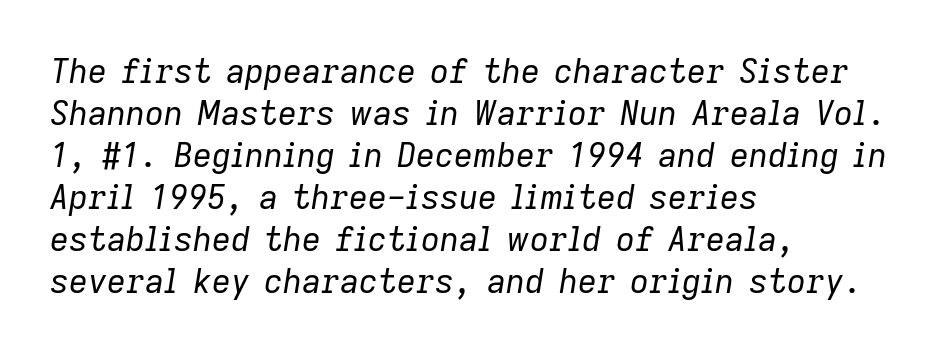
Q: Is the text bold? A: No.
Q: Is the text italic (slanted)? A: Yes, it leans right by about 9 degrees.
Q: Is the text underlined? A: No.
Q: How is the paragraph aligned? A: Left-aligned.
Q: Is the spacing between letters normal or unusually wide? A: Normal.
Q: Is the spacing between lines tight, normal or loose? A: Normal.
Q: Width (condensed, normal, or wide)? A: Normal.
Q: Stroke contrast? A: Low.
Q: x-height? A: Medium.
Q: Monospaced? A: No.
